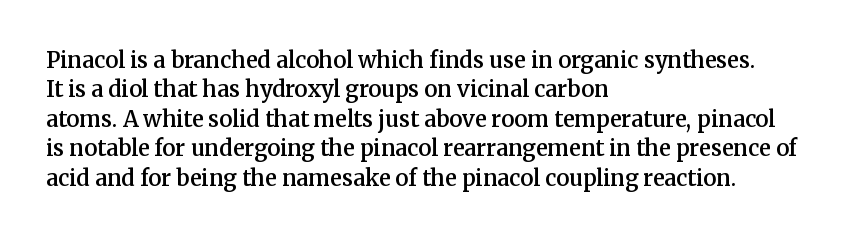
The image shows 22 px text type, upright; set left-aligned, normal line spacing (1.34x), normal letter spacing, not underlined.
